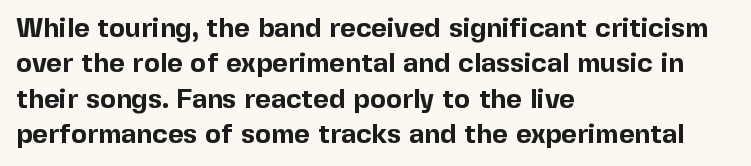
{"italic": "no", "bold": "yes", "underline": "no", "align": "left", "line_spacing": "normal", "line_spacing_ratio": 1.31, "letter_spacing": "normal", "letter_spacing_em": 0.0, "glyph_px": 27}
